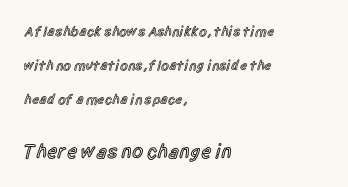
Each word holds together tightly as a unit, with standard inter-letter gaps. Visually the block forms a straight wall on the left and a jagged coastline on the right. Whoever set this chose breathing room over compactness in the vertical rhythm. The string is rendered with underlining switched off. These words are printed semibold, heavier than regular yet not bold.
